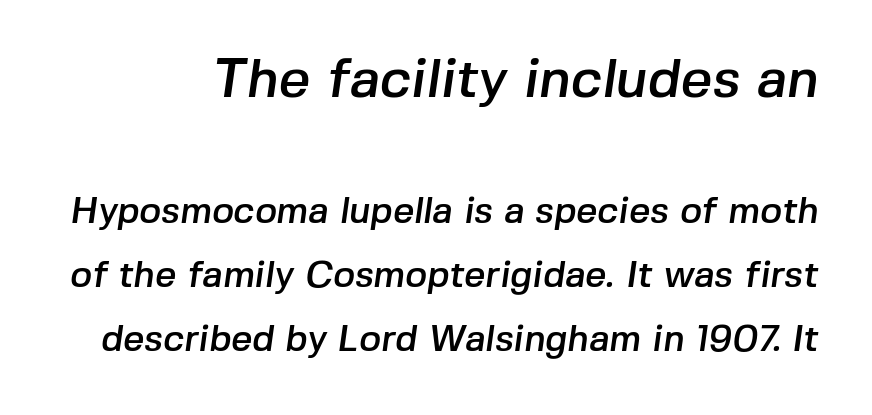
{"serif": "no", "width": "normal", "stroke_contrast": "low", "x_height": "medium", "monospaced": "no", "underline": "no", "line_spacing_ratio": 1.74, "letter_spacing": "normal", "letter_spacing_em": 0.0, "larger_block": "first", "size_ratio": 1.49, "glyph_px": 55}
